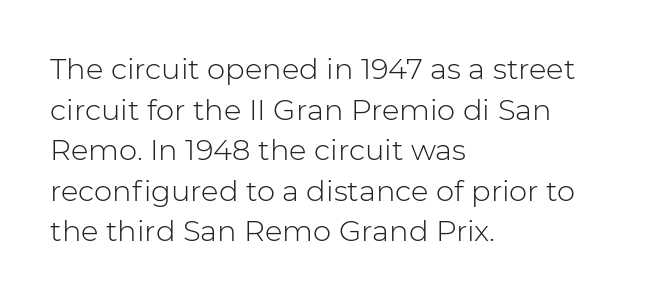
{"serif": "no", "italic": "no", "bold": "no", "weight": "light", "width": "normal", "stroke_contrast": "low", "x_height": "medium", "monospaced": "no", "underline": "no", "align": "left", "line_spacing": "normal", "line_spacing_ratio": 1.4, "letter_spacing": "normal", "letter_spacing_em": 0.0, "glyph_px": 29}
